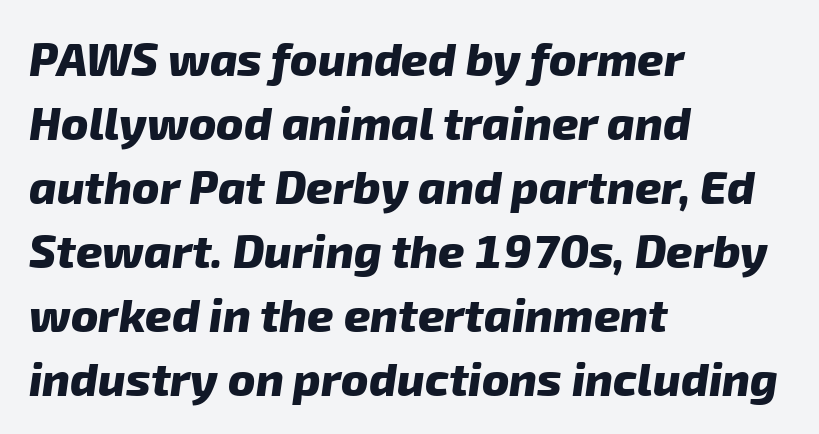
The image shows 46 px heavy sans-serif type; set left-aligned, normal line spacing (1.39x), normal letter spacing, not underlined; low stroke contrast and a medium x-height.
